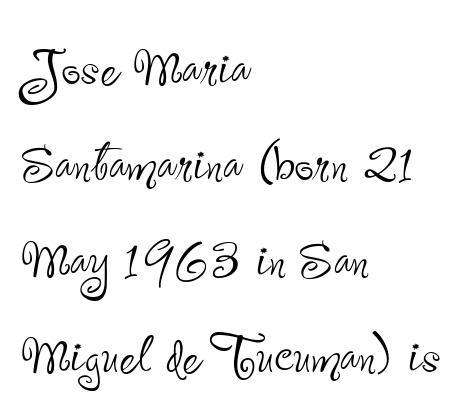
Compared with a centered layout, this one pins lines to the left instead. The gap between lines stays unmarked. The passage shown is not bold in any degree.
